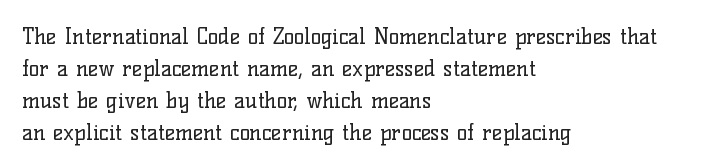
The image shows 22 px text type, upright; set left-aligned, normal line spacing (1.45x), normal letter spacing, not underlined.
